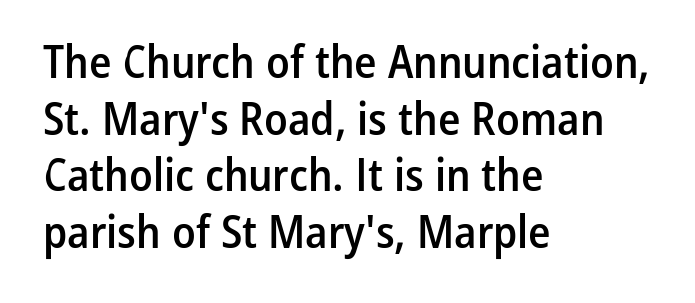
{"serif": "no", "italic": "no", "bold": "semi", "weight": "semibold", "width": "condensed", "stroke_contrast": "low", "x_height": "medium", "monospaced": "no", "underline": "no", "align": "left", "line_spacing_ratio": 1.23, "letter_spacing": "normal", "letter_spacing_em": 0.0, "glyph_px": 46}
